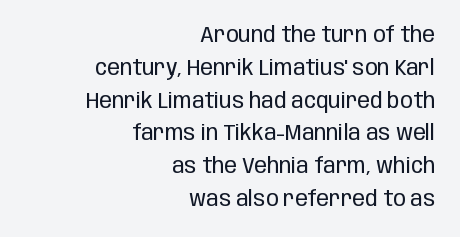
The image shows 21 px text type, upright; set right-aligned, normal line spacing (1.56x), normal letter spacing, not underlined.
